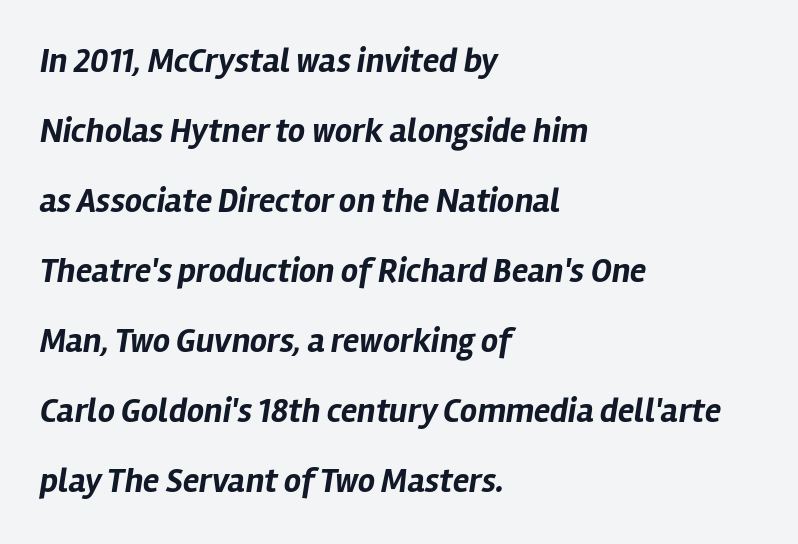
Q: Is the text bold? A: Yes.
Q: Is the text italic (slanted)? A: Yes, it leans right by about 12 degrees.
Q: Is the text underlined? A: No.
Q: How is the paragraph aligned? A: Left-aligned.
Q: Is the spacing between letters normal or unusually wide? A: Normal.
Q: Is the spacing between lines tight, normal or loose? A: Loose.
Q: Width (condensed, normal, or wide)? A: Normal.
Q: Stroke contrast? A: Low.
Q: x-height? A: Medium.
Q: Monospaced? A: No.
